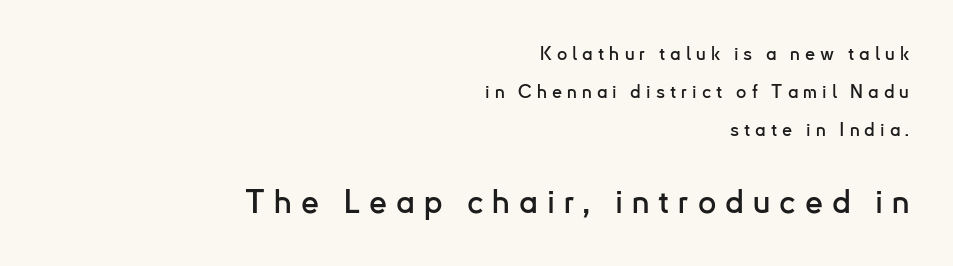
{"serif": "no", "italic": "no", "width": "normal", "stroke_contrast": "low", "x_height": "small", "monospaced": "no", "underline": "no", "align": "right", "line_spacing": "loose", "line_spacing_ratio": 2.12, "letter_spacing": "wide", "letter_spacing_em": 0.28, "larger_block": "second", "size_ratio": 1.78, "glyph_px": 32}
